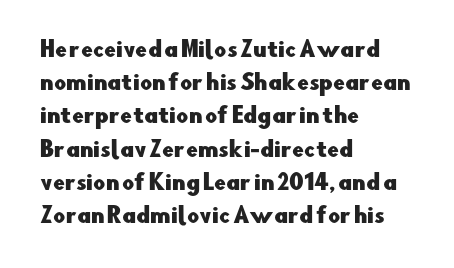
{"italic": "no", "underline": "no", "align": "left", "line_spacing": "normal", "line_spacing_ratio": 1.58, "letter_spacing": "normal", "letter_spacing_em": 0.0, "glyph_px": 21}
